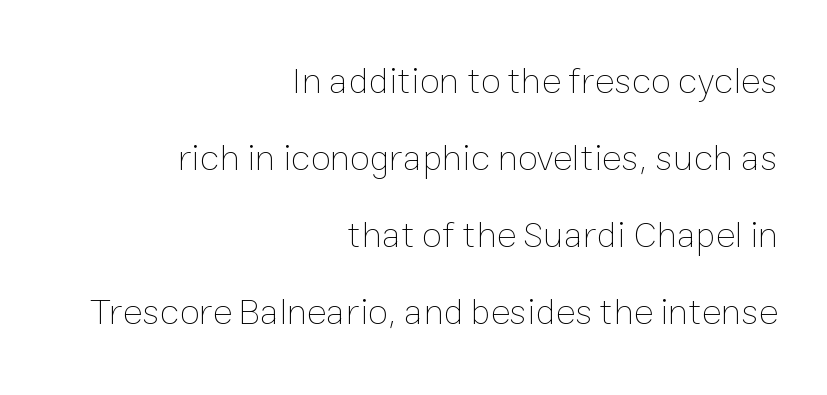
Compared with a flush-left layout, this one pins lines to the opposite, right side. Has an underline been added? It has not. The typesetting does not lean heavy: it is not bold. Look at the tracking — it's just the regular setting, nothing added. Note the varied advance widths — an 'i' is clearly narrower than an 'm'. The lettering stays uniformly vertical, giving the passage a roman look.
